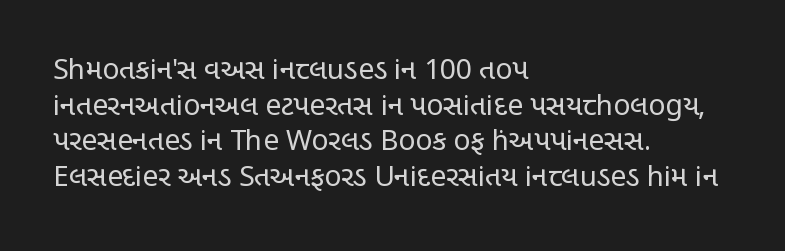
The image shows 28 px regular-weight, condensed sans-serif type, upright; set left-aligned, normal line spacing (1.27x), normal letter spacing, not underlined; low stroke contrast and a large x-height.
